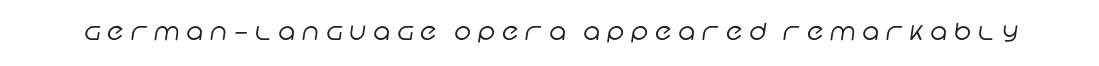
The strokes carry an ordinary text weight at most. Words appear elongated and porous because spacing is wide. Unmarked baselines from the first word to the last.
